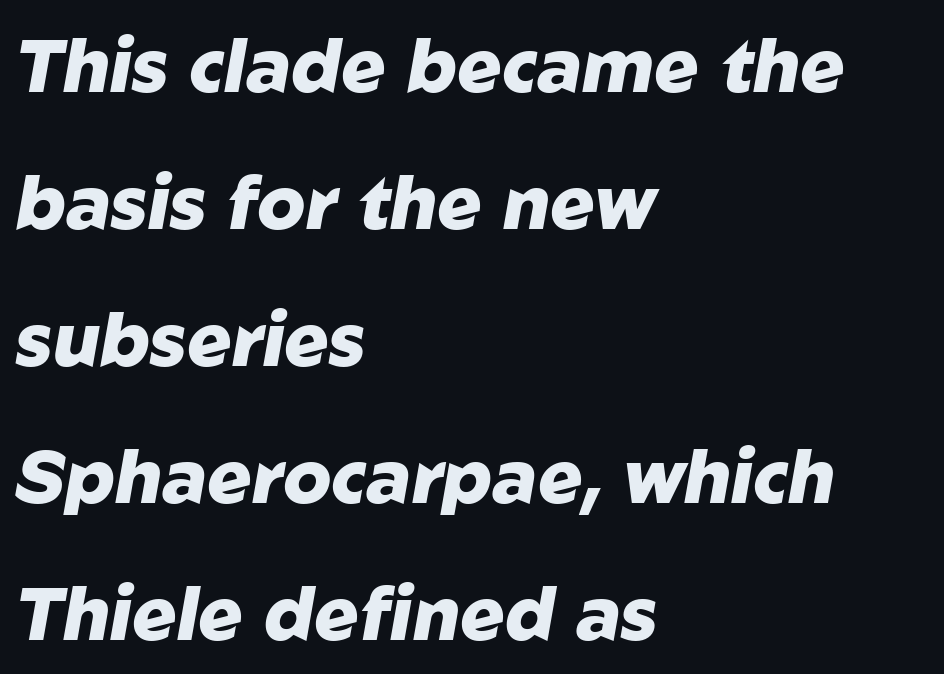
{"italic": "yes", "lean": "right", "slant_degrees": 10, "bold": "yes", "weight": "heavy", "width": "normal", "stroke_contrast": "low", "x_height": "medium", "monospaced": "no", "underline": "no", "align": "left", "line_spacing_ratio": 1.85, "letter_spacing": "normal", "letter_spacing_em": 0.0, "glyph_px": 74}
